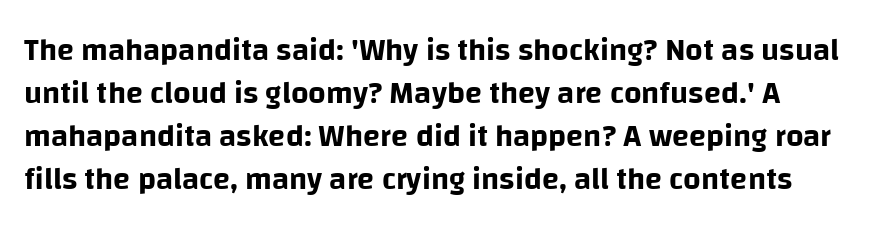
{"serif": "no", "italic": "no", "width": "normal", "stroke_contrast": "low", "x_height": "large", "monospaced": "no", "underline": "no", "line_spacing": "normal", "line_spacing_ratio": 1.39, "letter_spacing": "normal", "letter_spacing_em": 0.0, "glyph_px": 31}
